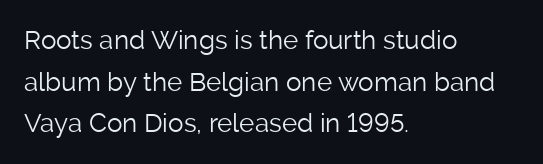
Rule under the text: the space is simply empty. One-word summary of the alignment: left. Stroke thickness stays within the range of a standard reading face or lighter. Rows of type keep a routine distance in the vertical direction. Ascenders rise straight up at ninety degrees. The tracking reads as untouched default to a designer's eye.
